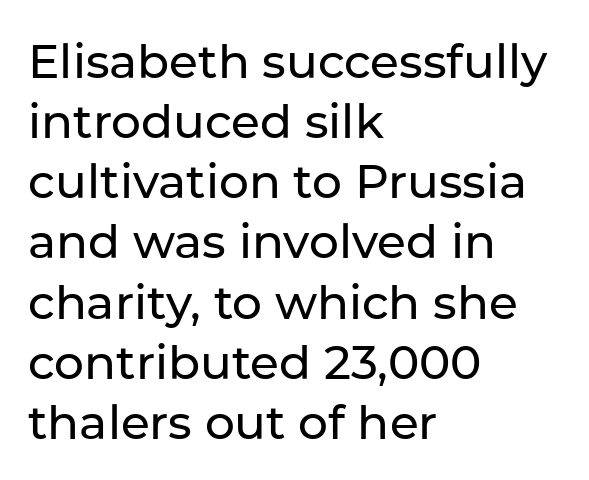
Posture: vertical. These lines are rendered in a variable-pitch font. Type style note: lacks serifs. The passage shown has conventional tracking throughout. Bare-footed words on every line.
